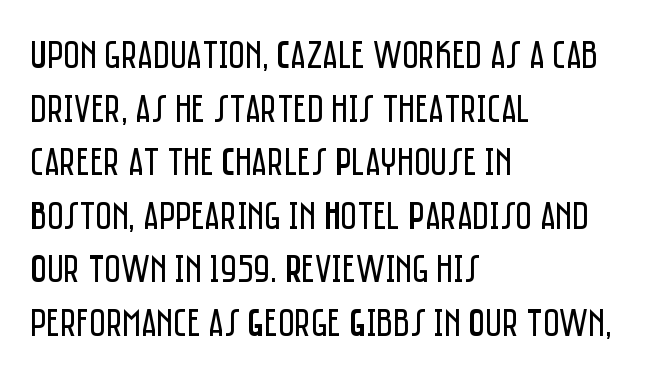
Q: Is the text bold? A: No.
Q: Is the text italic (slanted)? A: No, it is upright.
Q: Is the typeface a serif or a sans-serif typeface? A: Sans-serif.
Q: Is the text underlined? A: No.
Q: How is the paragraph aligned? A: Left-aligned.
Q: Is the spacing between letters normal or unusually wide? A: Normal.
Q: Is the spacing between lines tight, normal or loose? A: Normal.
Q: Width (condensed, normal, or wide)? A: Condensed.
Q: Stroke contrast? A: Low.
Q: x-height? A: Large.
Q: Monospaced? A: No.
